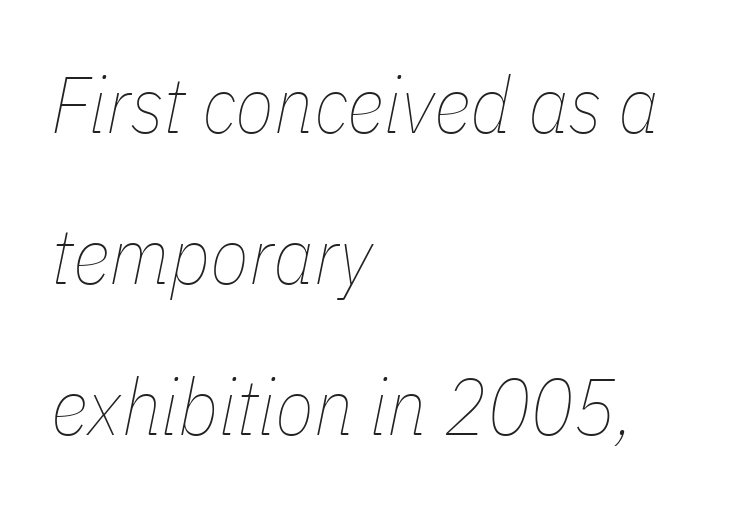
{"italic": "yes", "lean": "right", "slant_degrees": 11, "bold": "no", "weight": "thin", "width": "condensed", "stroke_contrast": "low", "x_height": "medium", "monospaced": "no", "underline": "no", "align": "left", "line_spacing_ratio": 1.89, "letter_spacing": "normal", "letter_spacing_em": 0.0, "glyph_px": 80}
